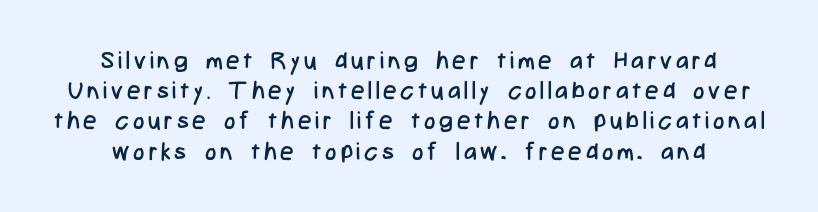
The image shows 24 px text type, upright; set normal line spacing (1.26x), not underlined.
